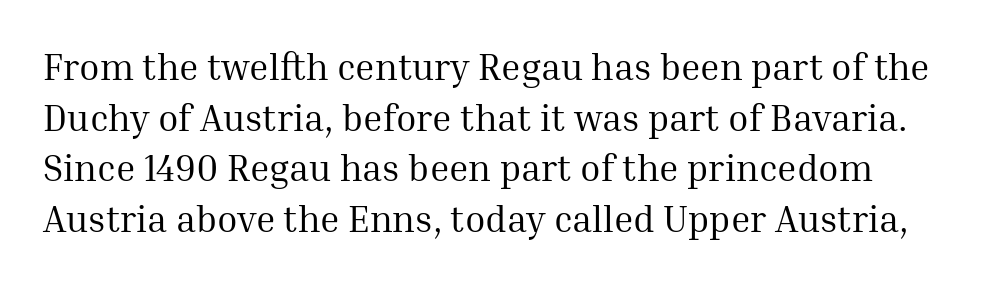
The line-height multiplier appears to be the usual default. Nobody drew a line under any word here. The axis of the letterforms is exactly vertical. Do the characters align in a grid? No, the font is proportional. Old-style or modern, the face here clearly has serifs.
